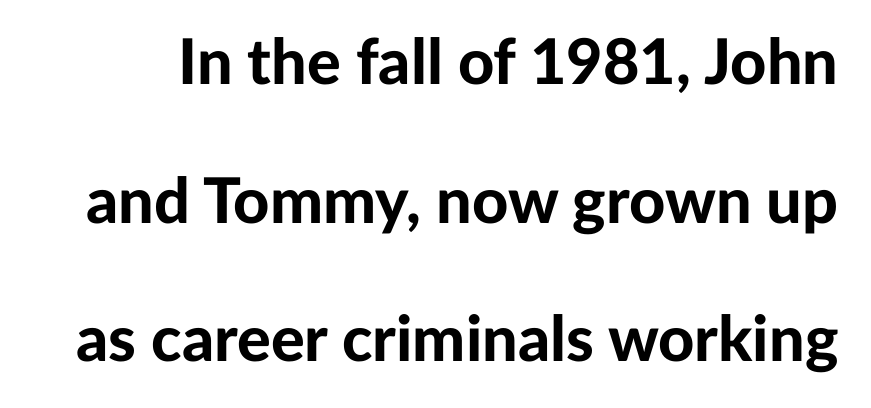
Q: Is the text bold? A: Yes.
Q: Is the text italic (slanted)? A: No, it is upright.
Q: Is the typeface a serif or a sans-serif typeface? A: Sans-serif.
Q: Is the text underlined? A: No.
Q: Is the spacing between letters normal or unusually wide? A: Normal.
Q: Is the spacing between lines tight, normal or loose? A: Loose.
Q: Width (condensed, normal, or wide)? A: Normal.
Q: Stroke contrast? A: Low.
Q: x-height? A: Medium.
Q: Monospaced? A: No.
